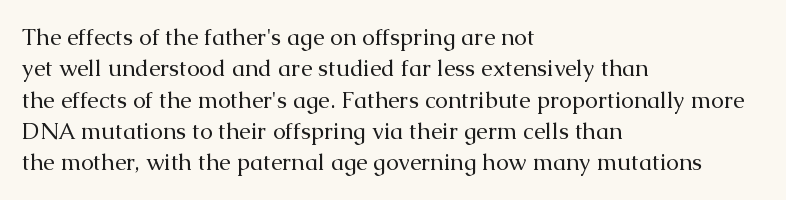
{"italic": "no", "bold": "no", "underline": "no", "align": "left", "line_spacing": "normal", "line_spacing_ratio": 1.36, "letter_spacing": "normal", "letter_spacing_em": 0.0, "glyph_px": 23}
